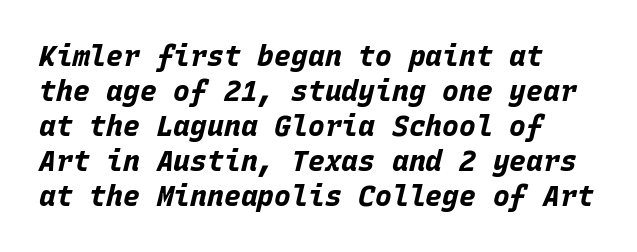
Monospaced: the letters line up in strict vertical columns. Reading down the column, the eye jumps a familiar distance to each next line. No word sits above an underline. A typesetter would mark this as italic. A dark, heavy texture on the line: the type is bold. Honestly, the letter spacing is just normal — you wouldn't notice it.
